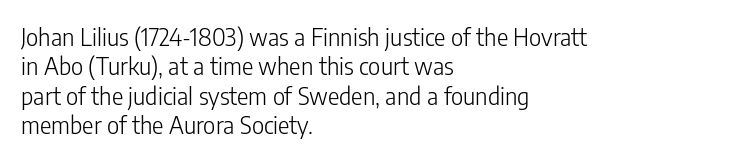
Q: Is the text bold? A: No.
Q: Is the text italic (slanted)? A: No, it is upright.
Q: Is the text underlined? A: No.
Q: How is the paragraph aligned? A: Left-aligned.
Q: Is the spacing between letters normal or unusually wide? A: Normal.
